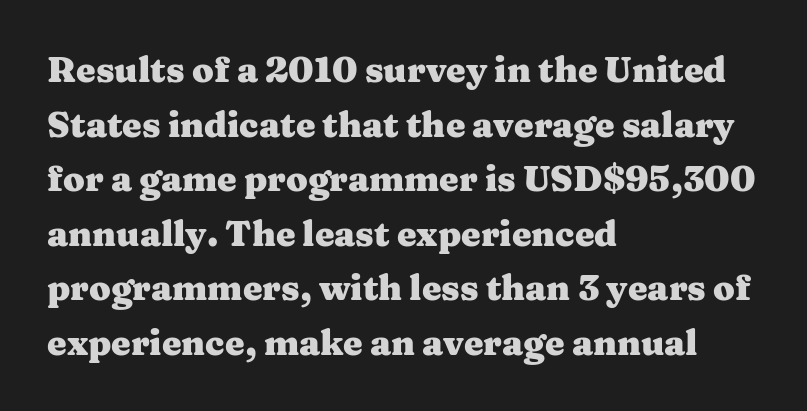
The image shows 35 px heavy, wide serif type, upright; set left-aligned, normal line spacing (1.56x), normal letter spacing, not underlined; medium stroke contrast and a medium x-height.
